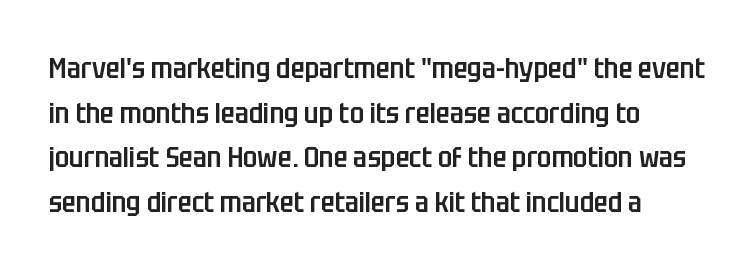
{"serif": "no", "italic": "no", "bold": "semi", "weight": "semibold", "width": "condensed", "stroke_contrast": "low", "x_height": "large", "monospaced": "no", "underline": "no", "align": "left", "line_spacing": "normal", "line_spacing_ratio": 1.54, "letter_spacing": "normal", "letter_spacing_em": 0.0, "glyph_px": 29}
